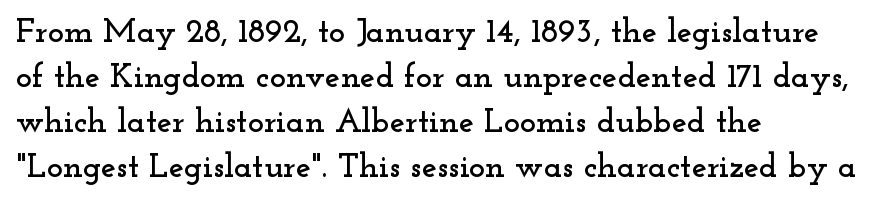
Q: Is the text italic (slanted)? A: No, it is upright.
Q: Is the typeface a serif or a sans-serif typeface? A: Serif.
Q: Is the text underlined? A: No.
Q: How is the paragraph aligned? A: Left-aligned.
Q: Is the spacing between letters normal or unusually wide? A: Normal.
Q: Is the spacing between lines tight, normal or loose? A: Normal.
Q: Width (condensed, normal, or wide)? A: Wide.
Q: Stroke contrast? A: Low.
Q: x-height? A: Small.
Q: Monospaced? A: No.
